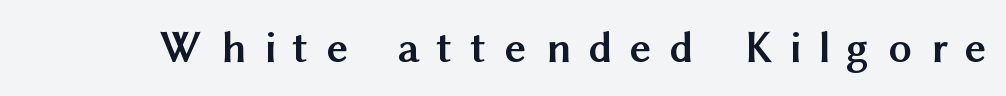
{"serif": "no", "italic": "no", "bold": "yes", "weight": "semibold", "width": "normal", "stroke_contrast": "medium", "x_height": "medium", "monospaced": "no", "underline": "no", "letter_spacing": "wide", "letter_spacing_em": 0.4, "glyph_px": 46}
